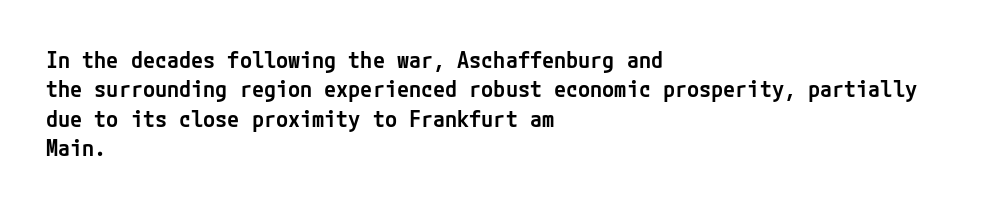
Q: Is the text bold? A: Semi-bold.
Q: Is the text italic (slanted)? A: No, it is upright.
Q: Is the text underlined? A: No.
Q: How is the paragraph aligned? A: Left-aligned.
Q: Is the spacing between letters normal or unusually wide? A: Normal.
Q: Is the spacing between lines tight, normal or loose? A: Normal.
